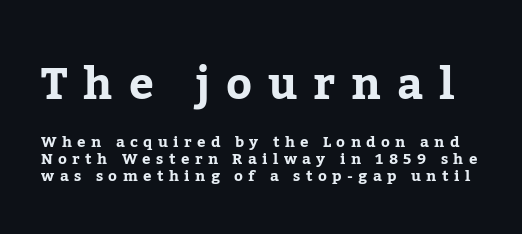
{"serif": "yes", "italic": "no", "bold": "yes", "weight": "bold", "width": "normal", "stroke_contrast": "low", "x_height": "medium", "monospaced": "no", "underline": "no", "line_spacing": "tight", "line_spacing_ratio": 1.15, "letter_spacing": "wide", "letter_spacing_em": 0.36, "larger_block": "first", "size_ratio": 2.93, "glyph_px": 44}
